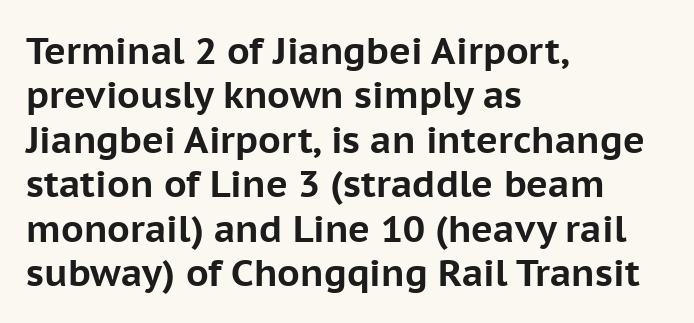
{"serif": "no", "italic": "no", "bold": "yes", "weight": "bold", "width": "normal", "stroke_contrast": "low", "x_height": "medium", "monospaced": "no", "underline": "no", "align": "left", "line_spacing_ratio": 1.2, "letter_spacing": "normal", "letter_spacing_em": 0.0, "glyph_px": 37}
